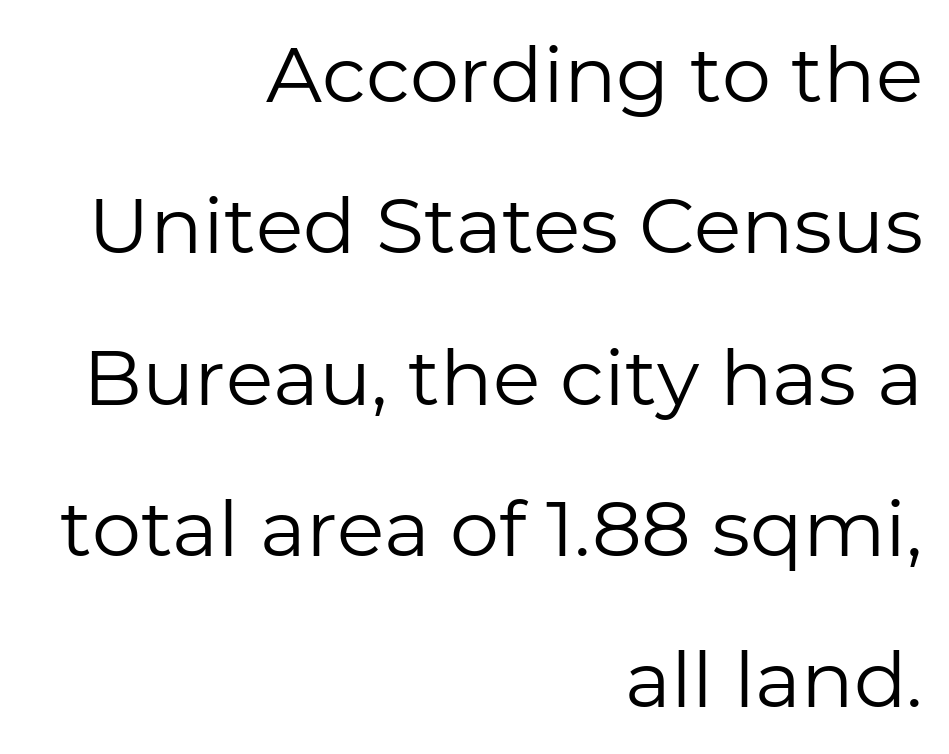
The zone under the glyphs is completely vacant. Each line ends at the same right margin while the left side varies. If you drew a line through each stem, it would be perfectly vertical. Compared with typical body copy, the letter spacing here is the same.
